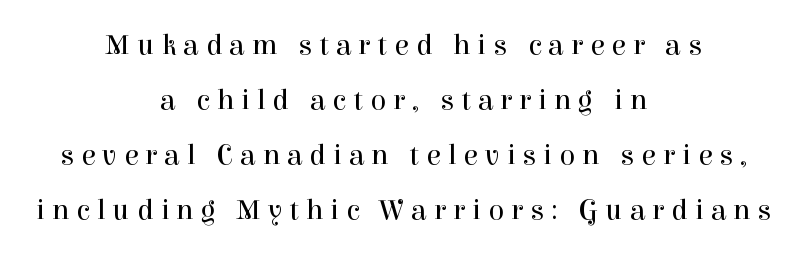
Baseline-to-baseline distance is far greater than the letter height. Character widths vary here, with narrow letters taking less room than wide ones. Honestly, the letter spacing is so wide it's the main thing you notice. Typographically, this falls in the serif category.
